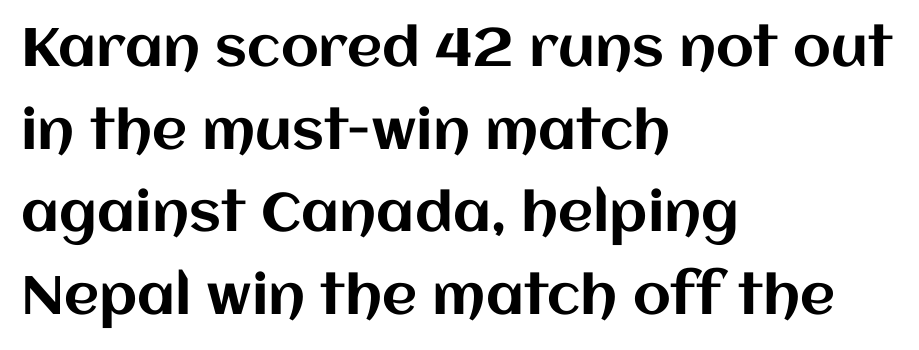
The image shows 54 px text type, upright; set left-aligned, normal line spacing (1.53x), normal letter spacing, not underlined; medium stroke contrast and a large x-height.
